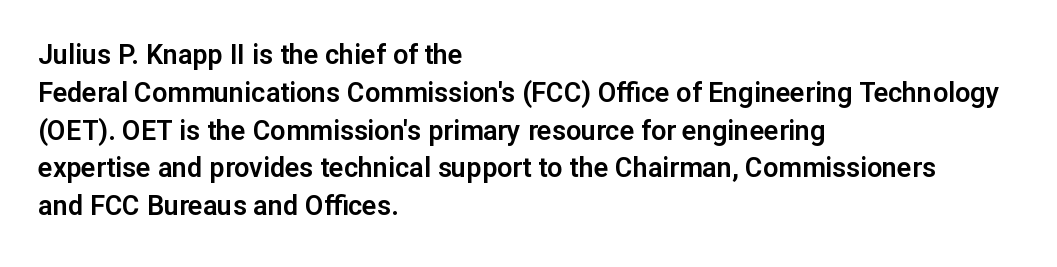
The ragged edge is on the right, which tells us the setting is flush left. Underline: absent. Does the leading feel generous? No, just average. The type is set solid horizontally, with unmodified tracking.
